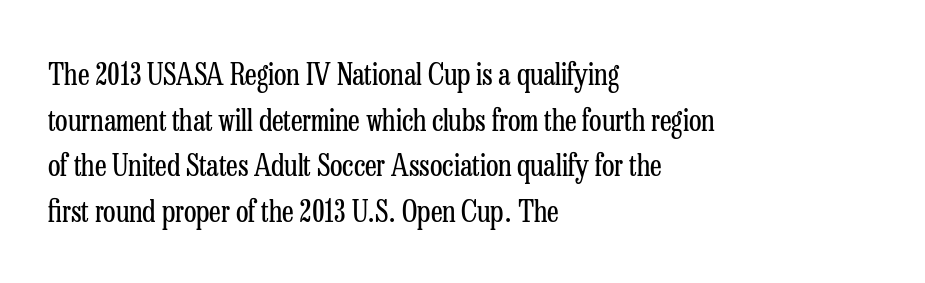
Proportional: the letters do not fall into vertical columns. Ordinary non-slanted type is in use. The horizontal fit of the characters is conventional and even. The rendering anchors every line to the left-hand side. Weight: not bold — regular or lighter. Normally led — the rows are evenly, conventionally spaced.
